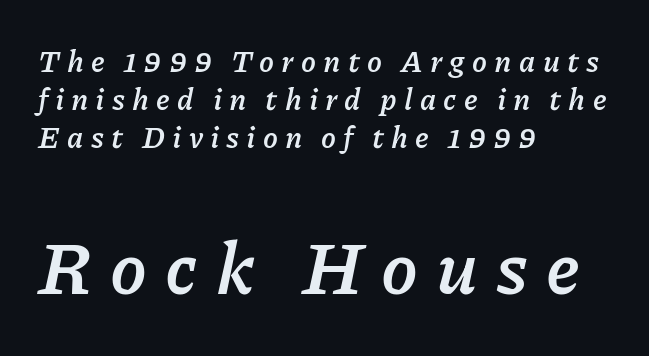
{"italic": "yes", "lean": "right", "slant_degrees": 11, "bold": "yes", "weight": "semibold", "width": "normal", "stroke_contrast": "low", "x_height": "medium", "monospaced": "no", "underline": "no", "align": "left", "line_spacing": "normal", "line_spacing_ratio": 1.27, "letter_spacing": "wide", "letter_spacing_em": 0.24, "larger_block": "second", "size_ratio": 2.47, "glyph_px": 74}
